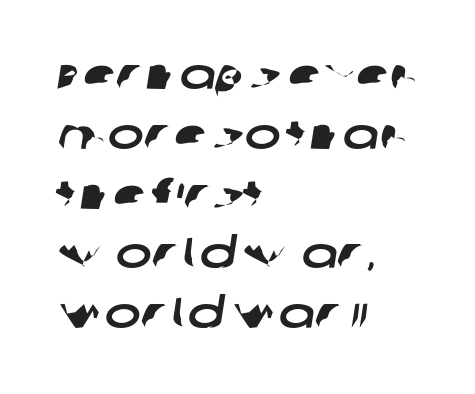
The image shows 43 px wide sans-serif type; set left-aligned, normal line spacing (1.39x), normal letter spacing, not underlined; low stroke contrast and a large x-height.
